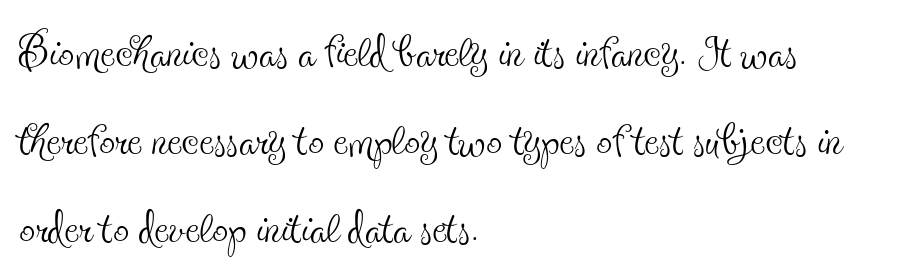
Q: Is the text bold? A: No.
Q: Is the typeface a serif or a sans-serif typeface? A: Serif.
Q: Is the text underlined? A: No.
Q: How is the paragraph aligned? A: Left-aligned.
Q: Is the spacing between letters normal or unusually wide? A: Normal.
Q: Is the spacing between lines tight, normal or loose? A: Normal.
Q: Width (condensed, normal, or wide)? A: Condensed.
Q: x-height? A: Small.
Q: Monospaced? A: No.
